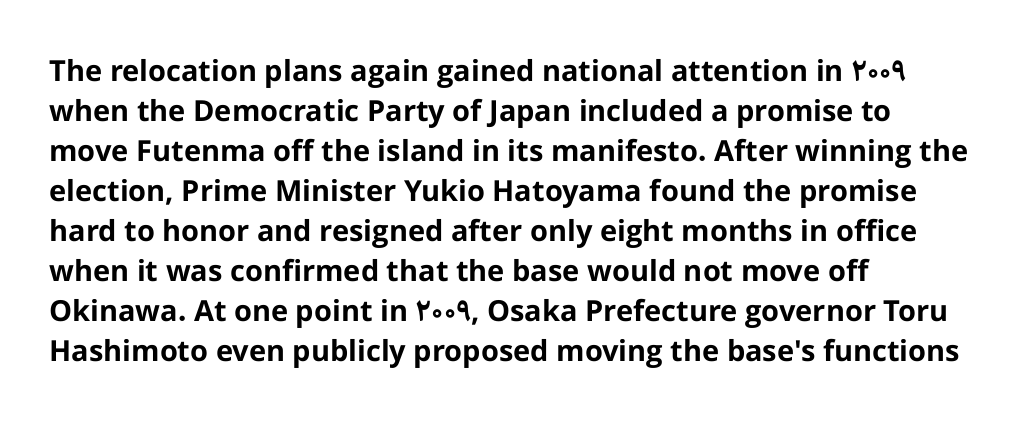
Q: Is the text bold? A: Yes.
Q: Is the text italic (slanted)? A: No, it is upright.
Q: Is the typeface a serif or a sans-serif typeface? A: Sans-serif.
Q: Is the text underlined? A: No.
Q: How is the paragraph aligned? A: Left-aligned.
Q: Is the spacing between letters normal or unusually wide? A: Normal.
Q: Is the spacing between lines tight, normal or loose? A: Normal.
Q: Width (condensed, normal, or wide)? A: Normal.
Q: Stroke contrast? A: Low.
Q: x-height? A: Medium.
Q: Monospaced? A: No.
